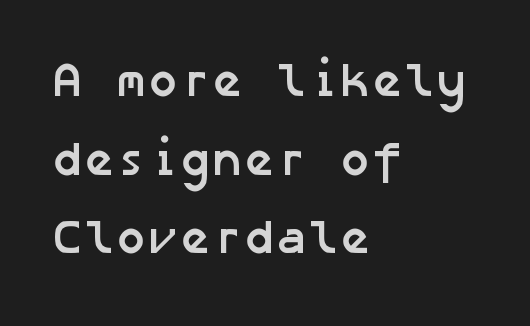
Q: Is the text bold? A: Yes.
Q: Is the typeface a serif or a sans-serif typeface? A: Sans-serif.
Q: Is the text underlined? A: No.
Q: How is the paragraph aligned? A: Left-aligned.
Q: Is the spacing between letters normal or unusually wide? A: Normal.
Q: Is the spacing between lines tight, normal or loose? A: Normal.
Q: Width (condensed, normal, or wide)? A: Normal.
Q: Stroke contrast? A: Low.
Q: x-height? A: Medium.
